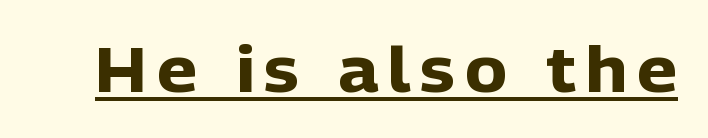
Q: Is the text bold? A: Yes.
Q: Is the text italic (slanted)? A: No, it is upright.
Q: Is the typeface a serif or a sans-serif typeface? A: Sans-serif.
Q: Is the text underlined? A: Yes.
Q: Width (condensed, normal, or wide)? A: Normal.
Q: Stroke contrast? A: Low.
Q: x-height? A: Medium.
Q: Monospaced? A: No.
